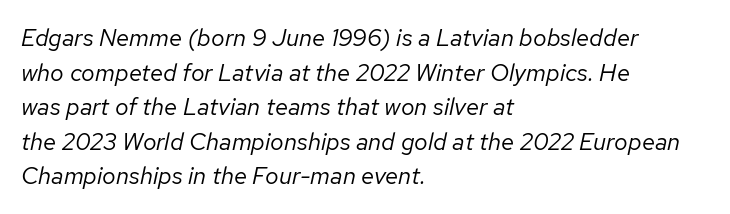
{"italic": "yes", "lean": "right", "slant_degrees": 12, "bold": "no", "underline": "no", "align": "left", "line_spacing": "normal", "line_spacing_ratio": 1.44, "letter_spacing": "normal", "letter_spacing_em": 0.0, "glyph_px": 24}
